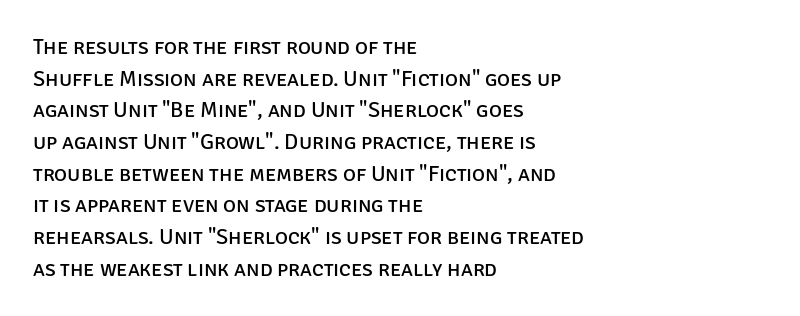
Ordinary non-slanted type is in use. Whoever set this chose a conventional vertical rhythm. Nothing unusual about the tracking: characters are spaced as the font intends. Every row of glyphs begins at an identical x-position on the left.
